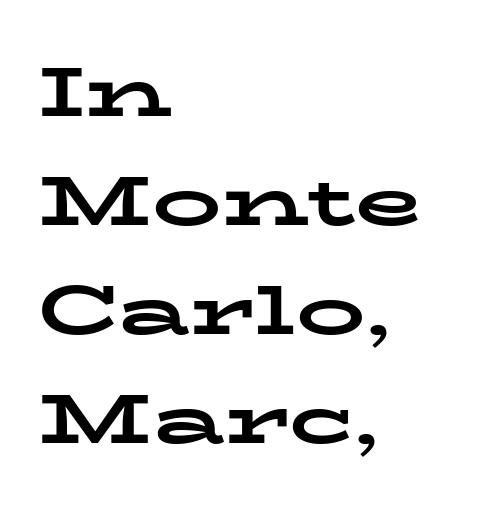
{"serif": "yes", "italic": "no", "bold": "yes", "weight": "bold", "width": "wide", "stroke_contrast": "low", "x_height": "medium", "monospaced": "no", "underline": "no", "align": "left", "line_spacing": "normal", "line_spacing_ratio": 1.58, "letter_spacing": "normal", "letter_spacing_em": 0.0, "glyph_px": 69}
